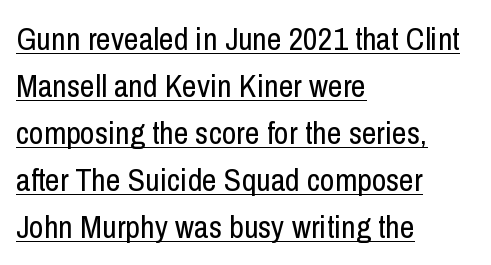
The image shows 32 px regular-weight, condensed sans-serif type, upright; set left-aligned, normal line spacing (1.47x), normal letter spacing, underlined; low stroke contrast and a medium x-height.
